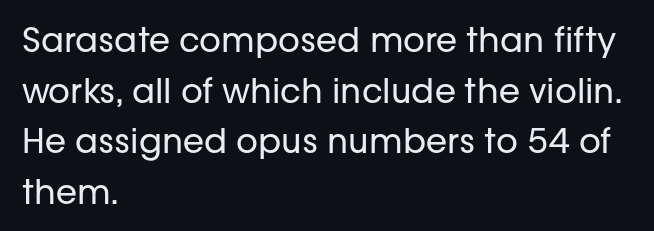
Q: Is the text bold? A: No.
Q: Is the text italic (slanted)? A: No, it is upright.
Q: Is the typeface a serif or a sans-serif typeface? A: Sans-serif.
Q: Is the text underlined? A: No.
Q: How is the paragraph aligned? A: Left-aligned.
Q: Is the spacing between letters normal or unusually wide? A: Normal.
Q: Is the spacing between lines tight, normal or loose? A: Normal.
Q: Width (condensed, normal, or wide)? A: Normal.
Q: Stroke contrast? A: Low.
Q: x-height? A: Medium.
Q: Monospaced? A: No.
